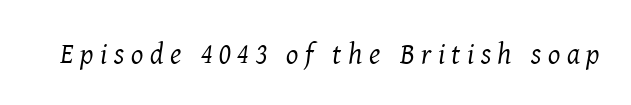
{"serif": "yes", "italic": "yes", "lean": "right", "slant_degrees": 8, "bold": "no", "weight": "regular", "width": "normal", "stroke_contrast": "medium", "x_height": "medium", "monospaced": "no", "underline": "no", "letter_spacing": "wide", "letter_spacing_em": 0.23, "glyph_px": 29}
